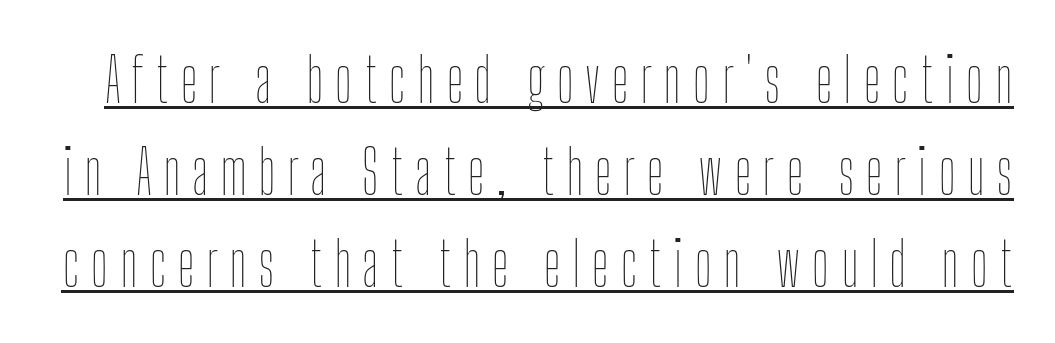
Q: Is the text bold? A: No.
Q: Is the text italic (slanted)? A: No, it is upright.
Q: Is the text underlined? A: Yes.
Q: Is the spacing between lines tight, normal or loose? A: Normal.
Q: Width (condensed, normal, or wide)? A: Condensed.
Q: Stroke contrast? A: Low.
Q: x-height? A: Medium.
Q: Monospaced? A: No.
